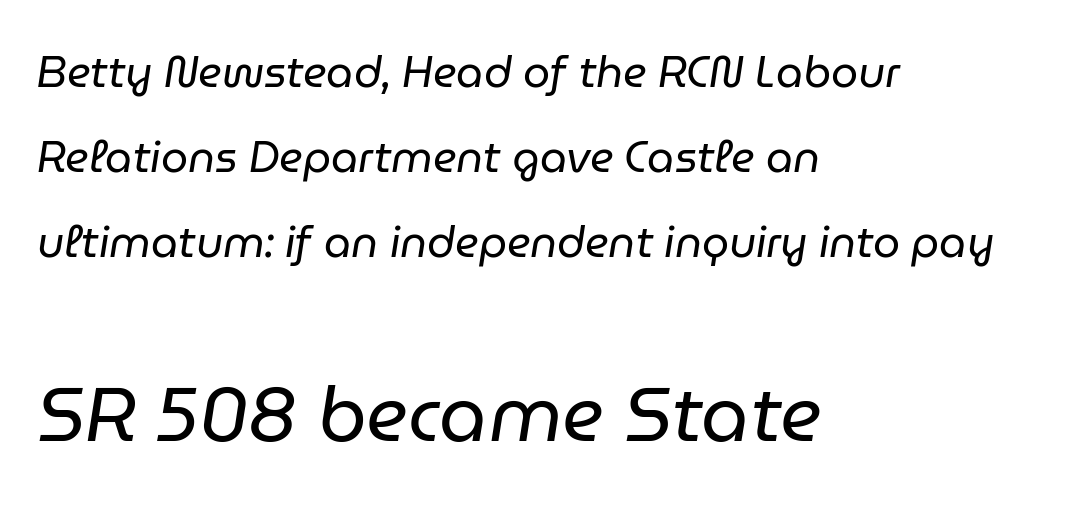
The passage is arranged the way most books set body copy — flush left. These lines are rendered in a variable-pitch font. Is the letter spacing exaggerated? No — it looks like the ordinary default. Nothing heavy about these letters — not bold at all. Loosely led — the rows are spread out.
